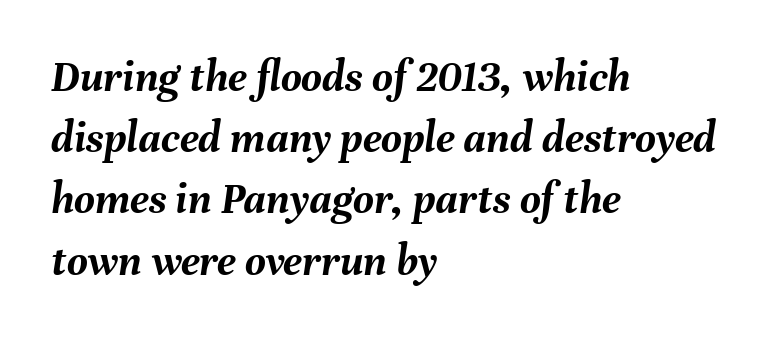
{"italic": "yes", "lean": "right", "slant_degrees": 8, "bold": "yes", "weight": "semibold", "width": "normal", "stroke_contrast": "medium", "x_height": "medium", "monospaced": "no", "underline": "no", "align": "left", "line_spacing": "normal", "line_spacing_ratio": 1.36, "letter_spacing": "normal", "letter_spacing_em": 0.0, "glyph_px": 45}
